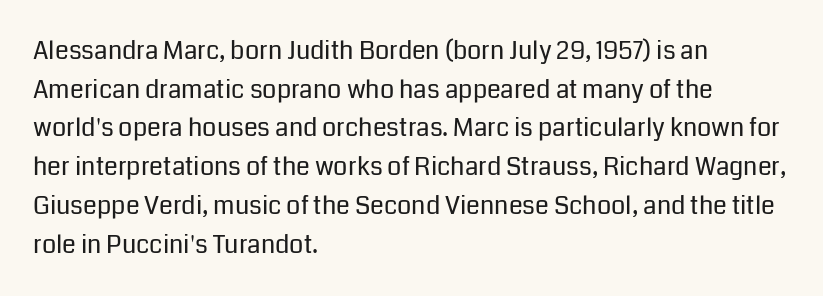
Q: Is the text bold? A: No.
Q: Is the text italic (slanted)? A: No, it is upright.
Q: Is the text underlined? A: No.
Q: How is the paragraph aligned? A: Left-aligned.
Q: Is the spacing between letters normal or unusually wide? A: Normal.
Q: Is the spacing between lines tight, normal or loose? A: Normal.
